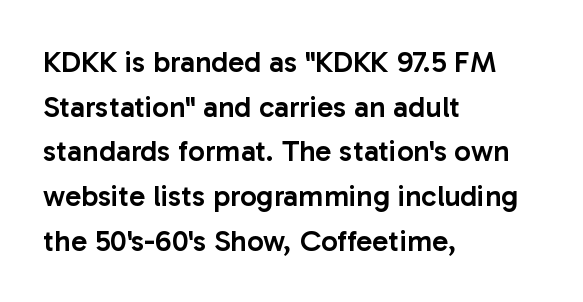
The image shows 30 px semibold sans-serif type, upright; set left-aligned, normal line spacing (1.49x), normal letter spacing, not underlined; low stroke contrast and a medium x-height.
